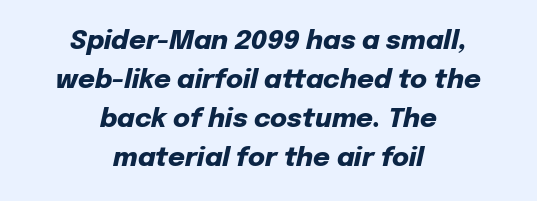
Q: Is the text bold? A: Yes.
Q: Is the text italic (slanted)? A: Yes, it leans right by about 12 degrees.
Q: Is the text underlined? A: No.
Q: How is the paragraph aligned? A: Centered.
Q: Is the spacing between letters normal or unusually wide? A: Normal.
Q: Is the spacing between lines tight, normal or loose? A: Normal.
